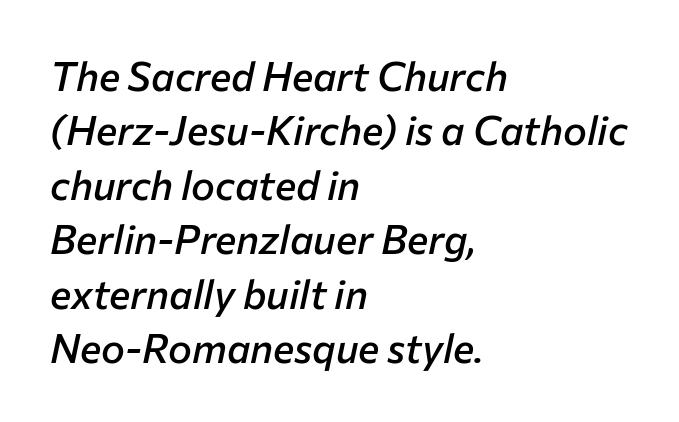
Q: Is the text bold? A: Semi-bold.
Q: Is the text italic (slanted)? A: Yes, it leans right by about 12 degrees.
Q: Is the text underlined? A: No.
Q: How is the paragraph aligned? A: Left-aligned.
Q: Is the spacing between letters normal or unusually wide? A: Normal.
Q: Is the spacing between lines tight, normal or loose? A: Normal.
Q: Width (condensed, normal, or wide)? A: Normal.
Q: Stroke contrast? A: Low.
Q: x-height? A: Medium.
Q: Monospaced? A: No.
